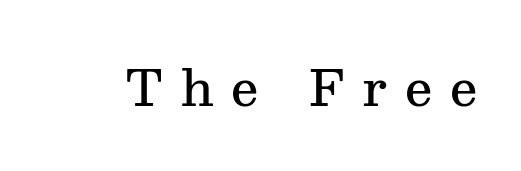
{"serif": "yes", "italic": "no", "bold": "semi", "weight": "semibold", "width": "normal", "stroke_contrast": "medium", "x_height": "medium", "monospaced": "no", "underline": "no", "letter_spacing": "wide", "letter_spacing_em": 0.36, "glyph_px": 49}
